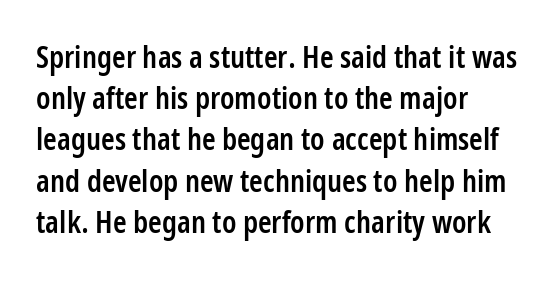
Q: Is the text bold? A: Semi-bold.
Q: Is the text italic (slanted)? A: No, it is upright.
Q: Is the typeface a serif or a sans-serif typeface? A: Sans-serif.
Q: Is the text underlined? A: No.
Q: How is the paragraph aligned? A: Left-aligned.
Q: Is the spacing between letters normal or unusually wide? A: Normal.
Q: Is the spacing between lines tight, normal or loose? A: Normal.
Q: Width (condensed, normal, or wide)? A: Condensed.
Q: Stroke contrast? A: Low.
Q: x-height? A: Medium.
Q: Monospaced? A: No.
